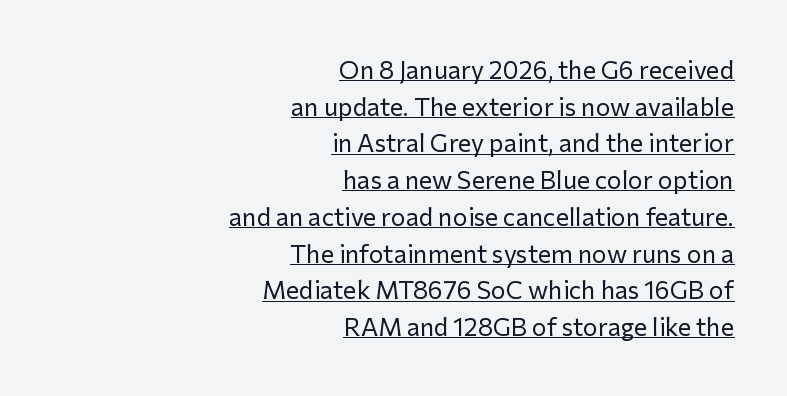
The image shows 25 px text type, upright; set right-aligned, normal line spacing (1.47x), normal letter spacing, underlined.
